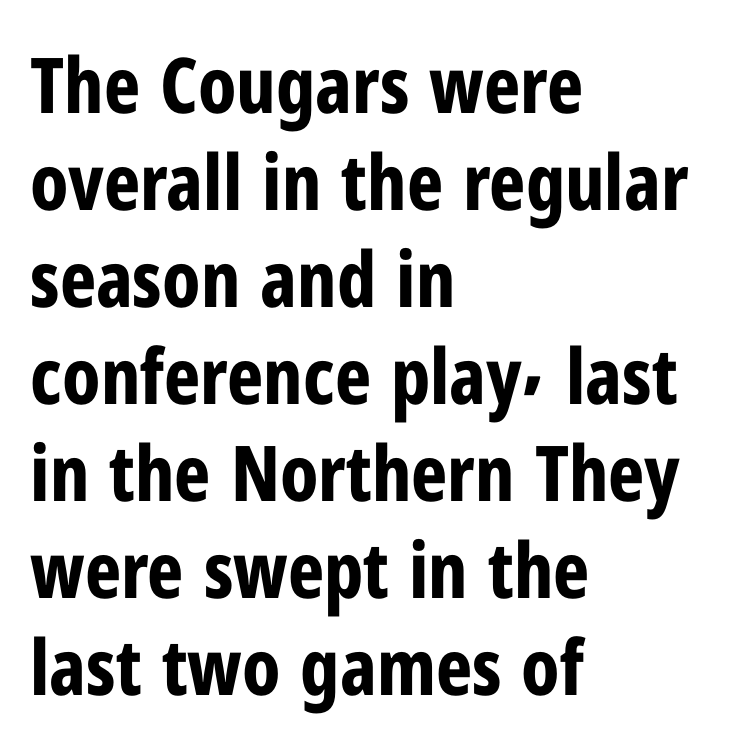
The image shows 77 px bold, condensed sans-serif type, upright; set left-aligned, normal line spacing (1.26x), normal letter spacing, not underlined; low stroke contrast and a medium x-height.
